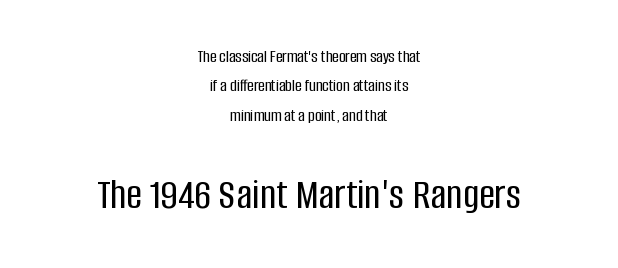
The text block is weighted toward neither margin, spreading evenly from the middle. In terms of posture, this sample is upright. This rendering employs a face without finishing strokes, i.e., a sans-serif. There is no visible air inserted between adjacent glyphs. These lines sit exactly where default settings would place them. Size hierarchy here favors the trailing block over the leading one.
